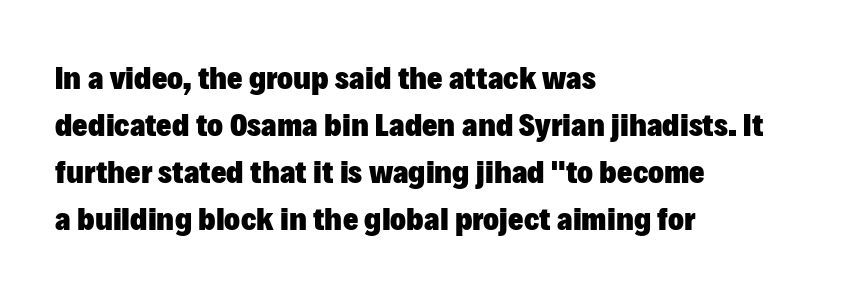
{"serif": "no", "italic": "no", "bold": "yes", "weight": "heavy", "width": "normal", "stroke_contrast": "low", "x_height": "medium", "monospaced": "no", "underline": "no", "align": "left", "line_spacing": "normal", "line_spacing_ratio": 1.42, "letter_spacing": "normal", "letter_spacing_em": 0.0, "glyph_px": 33}
